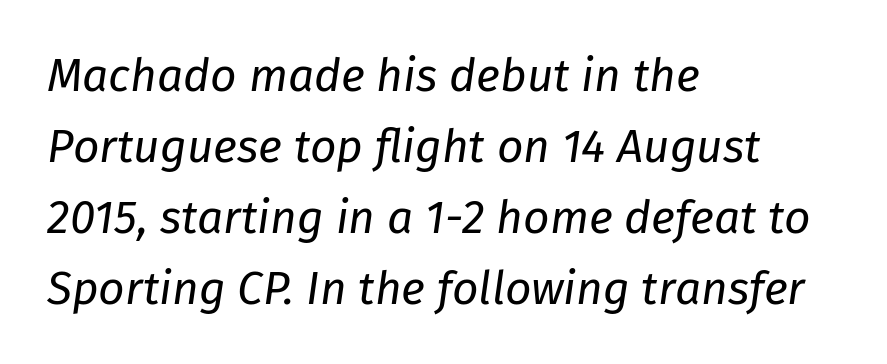
Q: Is the text bold? A: No.
Q: Is the text italic (slanted)? A: Yes, it leans right by about 8 degrees.
Q: Is the text underlined? A: No.
Q: How is the paragraph aligned? A: Left-aligned.
Q: Is the spacing between letters normal or unusually wide? A: Normal.
Q: Is the spacing between lines tight, normal or loose? A: Normal.
Q: Width (condensed, normal, or wide)? A: Normal.
Q: Stroke contrast? A: Low.
Q: x-height? A: Medium.
Q: Monospaced? A: No.
